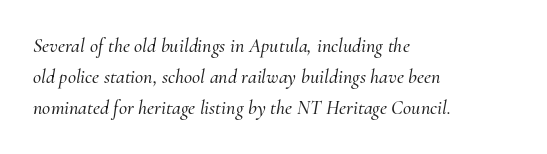
The image shows 20 px text type, italic (leaning right); set left-aligned, normal line spacing (1.56x), normal letter spacing, not underlined.
